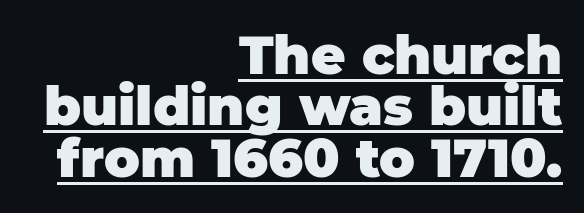
The image shows 53 px heavy sans-serif type, upright; set right-aligned, tight line spacing (0.97x), normal letter spacing, underlined; low stroke contrast and a large x-height.
